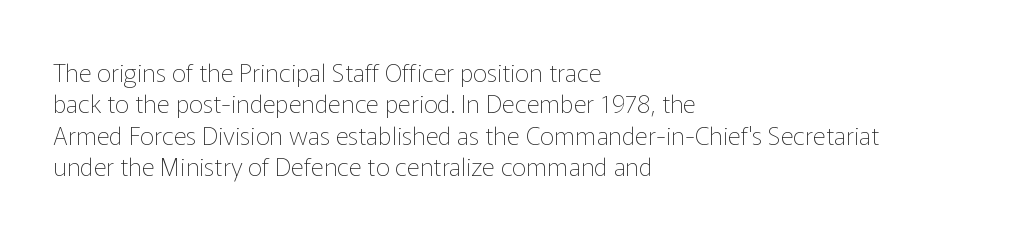
No letter is thick-stroked: the sample isn't bold. This is roman type, the default non-slanted kind. One glance says typical: line gaps are just what's usual. Plain, unruled lines of type. This sample is left-justified, so line endings fall wherever the words run out.
